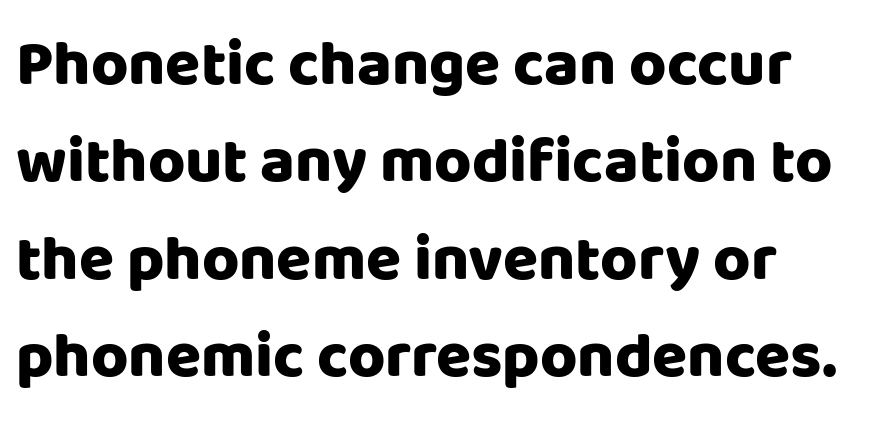
Has an underline been added? It has not. Standard letterfit; no display-style spreading of the glyphs. Vertically, the passage feels balanced, rows spaced as you'd expect. The passage shown is typed in a proportional face where columns would drift. The font's upright variant was chosen for this text. Look at the stroke-to-counter ratio: heavy, a bold.
